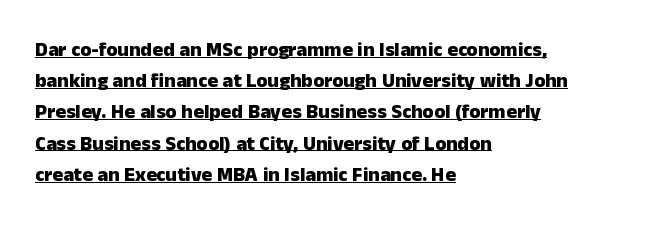
The designer left line spacing at the default. A full-strength bold gives these letters their thick strokes. Does a line run under the words? Yes, clearly. The axis of the letterforms is exactly vertical.
